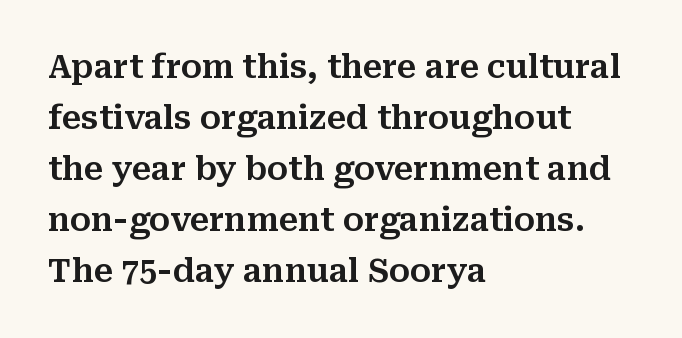
Q: Is the text italic (slanted)? A: No, it is upright.
Q: Is the typeface a serif or a sans-serif typeface? A: Serif.
Q: Is the text underlined? A: No.
Q: How is the paragraph aligned? A: Left-aligned.
Q: Is the spacing between letters normal or unusually wide? A: Normal.
Q: Is the spacing between lines tight, normal or loose? A: Normal.
Q: Width (condensed, normal, or wide)? A: Normal.
Q: Stroke contrast? A: Medium.
Q: x-height? A: Medium.
Q: Monospaced? A: No.
